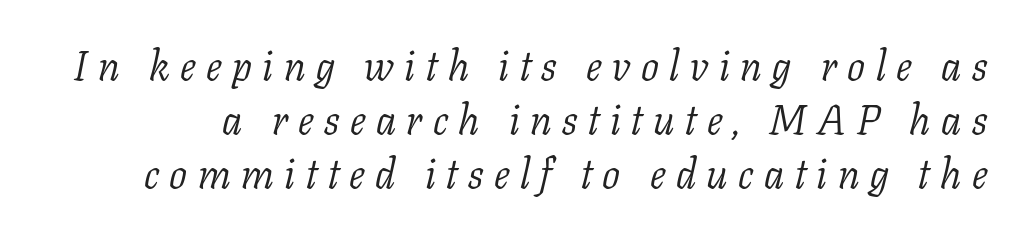
The image shows 42 px light serif type, italic (leaning right); set normal line spacing (1.28x), unusually wide letter spacing (+0.25 em), not underlined; low stroke contrast and a medium x-height.
